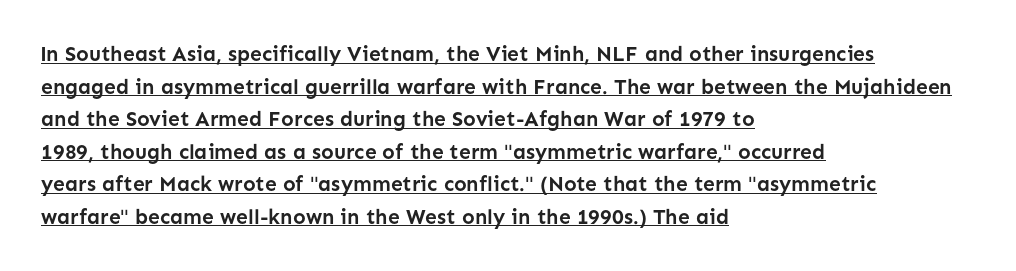
These lines keep a tight, regular rhythm from letter to letter. Typeset ragged right — the left edge is the straight one. Typesetter's note: full bold, strokes at maximum text heaviness. The letters stand upright; this is a roman face.
